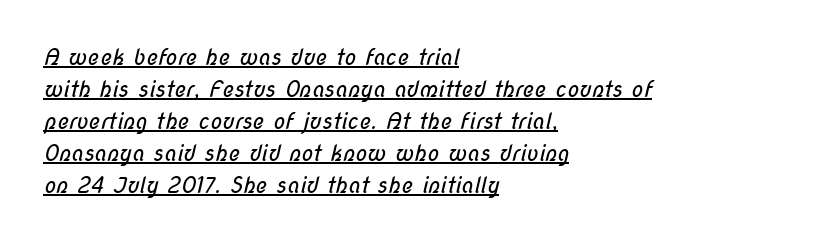
{"bold": "no", "underline": "yes", "align": "left", "line_spacing": "normal", "line_spacing_ratio": 1.45, "letter_spacing": "normal", "letter_spacing_em": 0.0, "glyph_px": 22}
